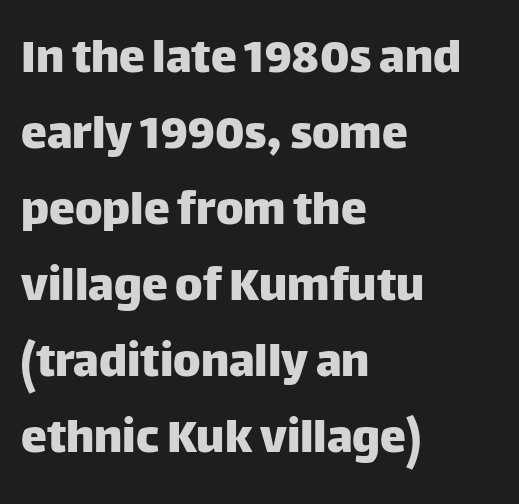
Q: Is the text italic (slanted)? A: No, it is upright.
Q: Is the typeface a serif or a sans-serif typeface? A: Sans-serif.
Q: Is the text underlined? A: No.
Q: How is the paragraph aligned? A: Left-aligned.
Q: Is the spacing between letters normal or unusually wide? A: Normal.
Q: Is the spacing between lines tight, normal or loose? A: Normal.
Q: Width (condensed, normal, or wide)? A: Normal.
Q: Stroke contrast? A: Low.
Q: x-height? A: Large.
Q: Monospaced? A: No.
